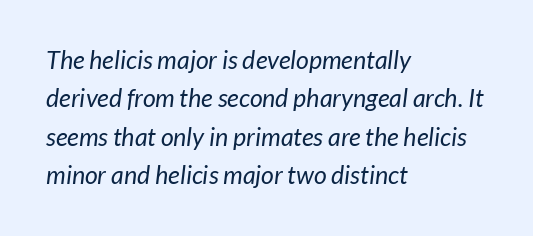
Q: Is the text bold? A: No.
Q: Is the text underlined? A: No.
Q: How is the paragraph aligned? A: Left-aligned.
Q: Is the spacing between letters normal or unusually wide? A: Normal.
Q: Is the spacing between lines tight, normal or loose? A: Normal.
